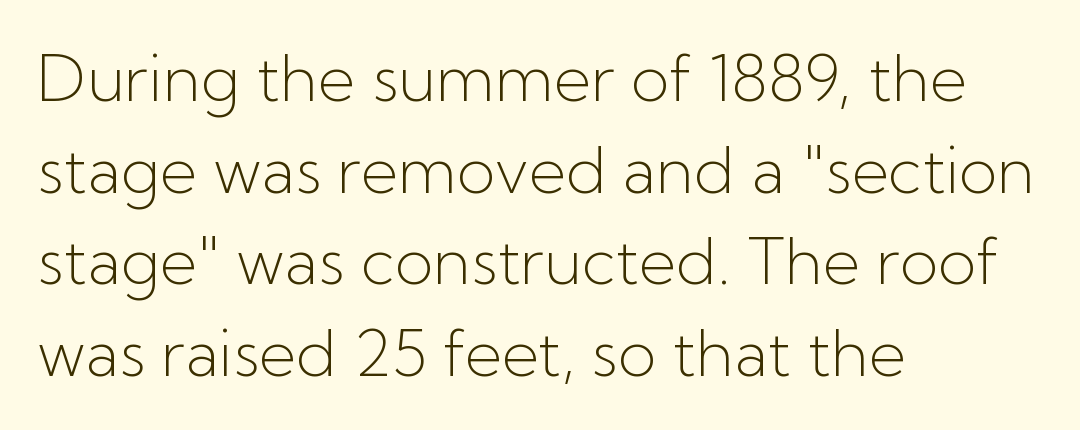
{"serif": "no", "italic": "no", "bold": "no", "weight": "light", "width": "normal", "stroke_contrast": "low", "x_height": "medium", "monospaced": "no", "underline": "no", "align": "left", "line_spacing": "normal", "line_spacing_ratio": 1.43, "letter_spacing": "normal", "letter_spacing_em": 0.0, "glyph_px": 64}
